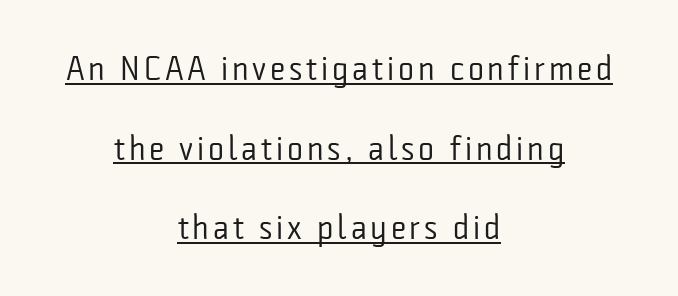
Q: Is the text bold? A: No.
Q: Is the text italic (slanted)? A: No, it is upright.
Q: Is the typeface a serif or a sans-serif typeface? A: Sans-serif.
Q: Is the text underlined? A: Yes.
Q: How is the paragraph aligned? A: Centered.
Q: Is the spacing between lines tight, normal or loose? A: Loose.
Q: Width (condensed, normal, or wide)? A: Condensed.
Q: Stroke contrast? A: Low.
Q: x-height? A: Medium.
Q: Monospaced? A: No.
